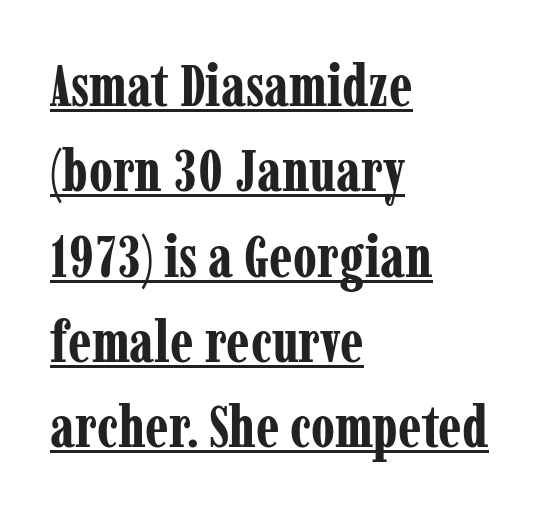
Q: Is the text bold? A: Yes.
Q: Is the text italic (slanted)? A: No, it is upright.
Q: Is the typeface a serif or a sans-serif typeface? A: Serif.
Q: Is the text underlined? A: Yes.
Q: How is the paragraph aligned? A: Left-aligned.
Q: Is the spacing between letters normal or unusually wide? A: Normal.
Q: Is the spacing between lines tight, normal or loose? A: Normal.
Q: Width (condensed, normal, or wide)? A: Condensed.
Q: Stroke contrast? A: Low.
Q: x-height? A: Medium.
Q: Monospaced? A: No.
